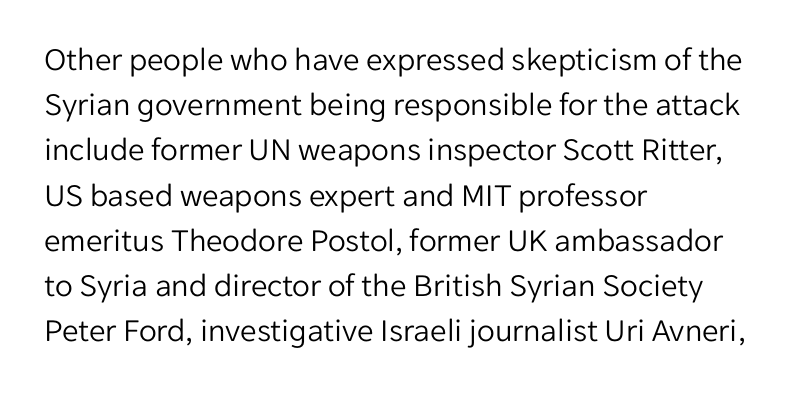
{"serif": "no", "italic": "no", "bold": "no", "weight": "light", "width": "normal", "stroke_contrast": "low", "x_height": "medium", "monospaced": "no", "underline": "no", "align": "left", "line_spacing": "normal", "line_spacing_ratio": 1.37, "letter_spacing": "normal", "letter_spacing_em": 0.0, "glyph_px": 33}
